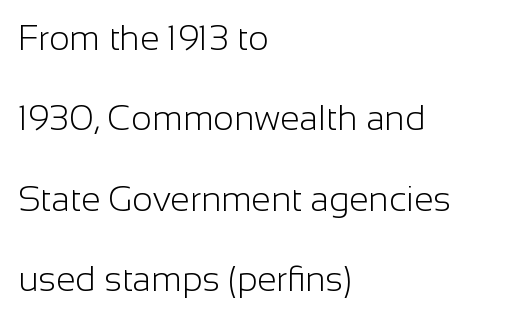
Proportional: the letters do not fall into vertical columns. Spacing between characters is what you'd get straight out of the box. Nothing sits at the stroke ends, so this counts as sans-serif. The passage is arranged the way most books set body copy — flush left. This rendering features lettering with no underline. Regarding leading, the lines here are spaced well apart.
